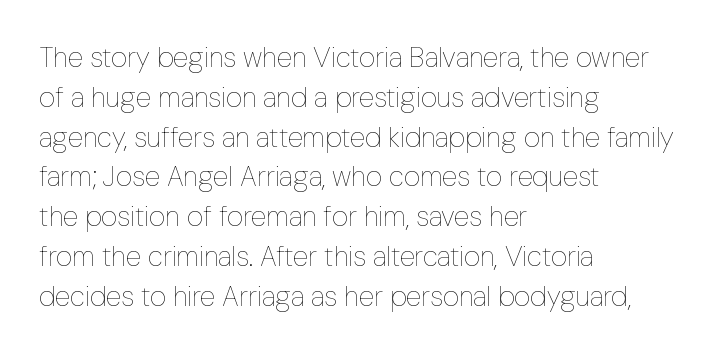
The image shows 28 px thin, condensed type, upright; set left-aligned, normal line spacing (1.42x), normal letter spacing, not underlined; low stroke contrast and a medium x-height.
